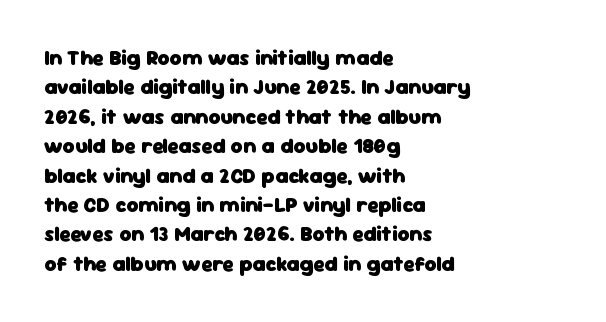
Q: Is the text bold? A: Yes.
Q: Is the text italic (slanted)? A: No, it is upright.
Q: Is the text underlined? A: No.
Q: How is the paragraph aligned? A: Left-aligned.
Q: Is the spacing between letters normal or unusually wide? A: Normal.
Q: Is the spacing between lines tight, normal or loose? A: Normal.
